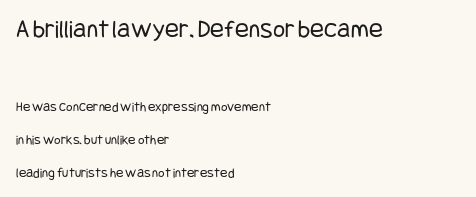
{"italic": "no", "bold": "no", "underline": "no", "align": "left", "line_spacing": "loose", "line_spacing_ratio": 2.38, "letter_spacing": "normal", "letter_spacing_em": 0.0, "larger_block": "first", "size_ratio": 1.86, "glyph_px": 26}
